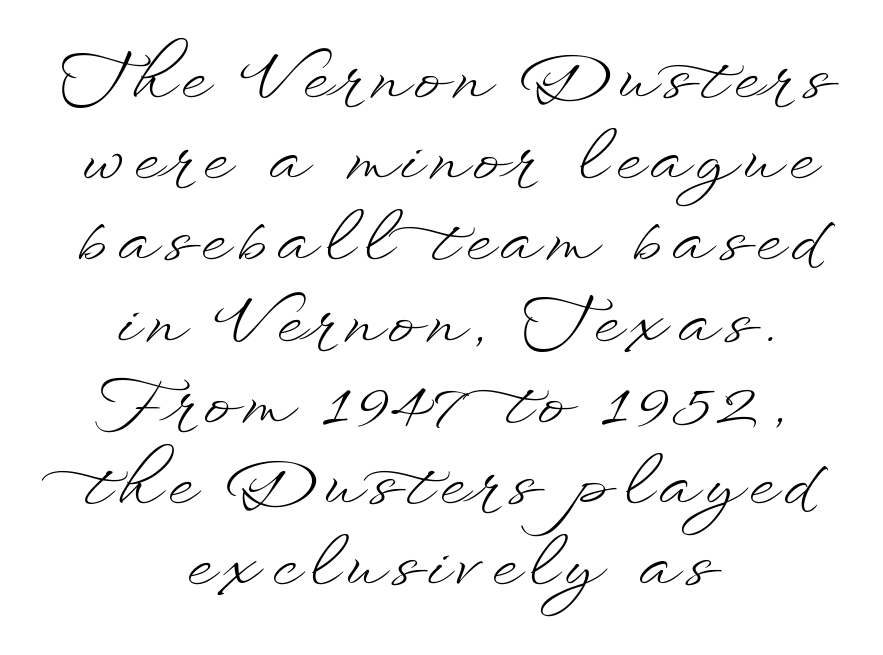
The image shows 66 px light, wide type; set centered, line spacing 1.23x, not underlined; low stroke contrast and a small x-height.
